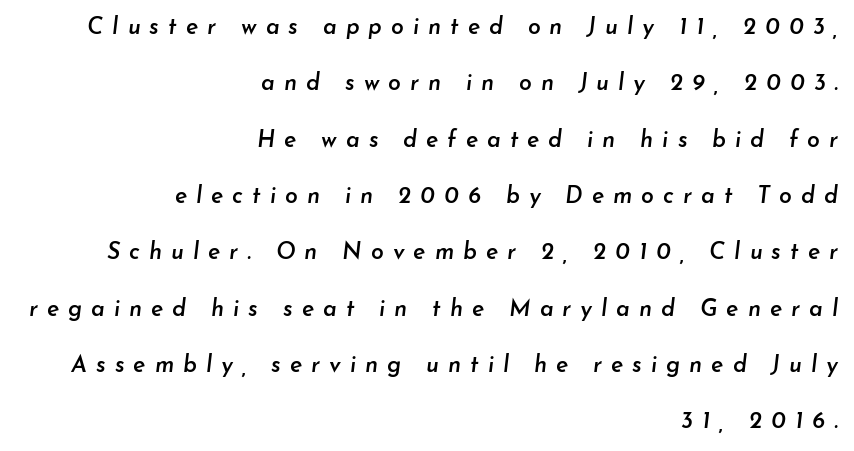
The image shows 23 px text type, italic (leaning right); set right-aligned, loose line spacing (2.45x), unusually wide letter spacing (+0.39 em), not underlined.
